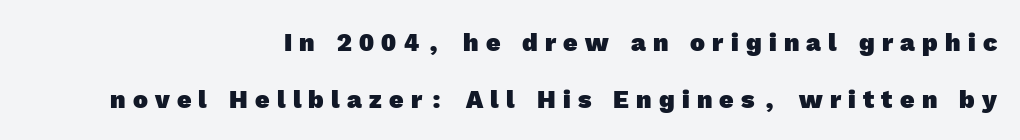
{"bold": "yes", "underline": "no", "align": "right", "line_spacing": "loose", "line_spacing_ratio": 2.27, "letter_spacing": "wide", "letter_spacing_em": 0.29, "glyph_px": 25}
